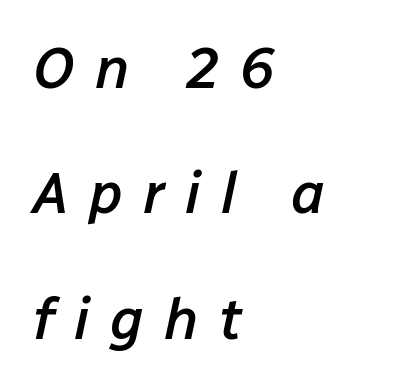
The image shows 58 px semibold type, italic (leaning right); set left-aligned, loose line spacing (2.16x), unusually wide letter spacing (+0.35 em), not underlined; low stroke contrast and a medium x-height.
